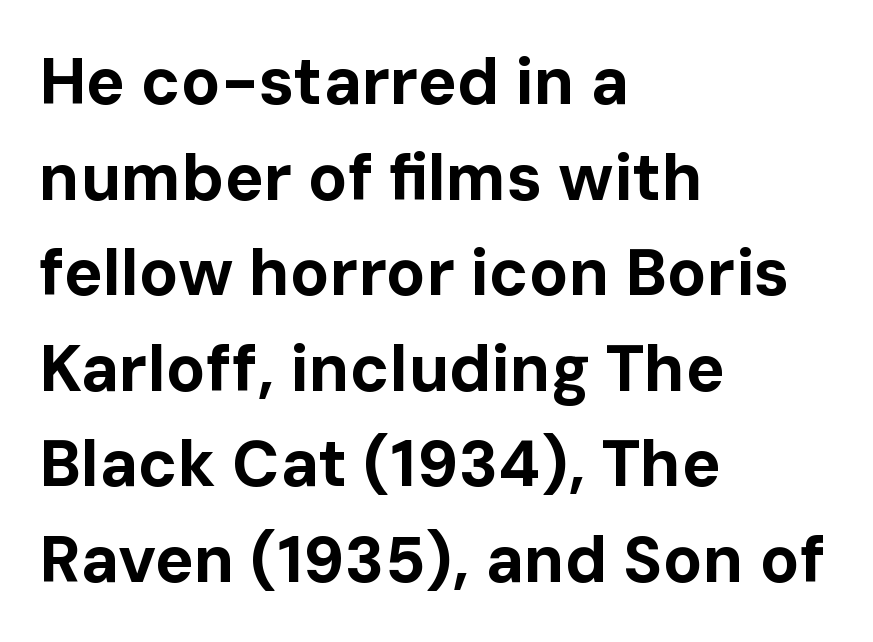
{"serif": "no", "italic": "no", "bold": "yes", "weight": "bold", "width": "normal", "stroke_contrast": "low", "x_height": "medium", "monospaced": "no", "underline": "no", "align": "left", "line_spacing": "normal", "line_spacing_ratio": 1.47, "letter_spacing": "normal", "letter_spacing_em": 0.0, "glyph_px": 65}
